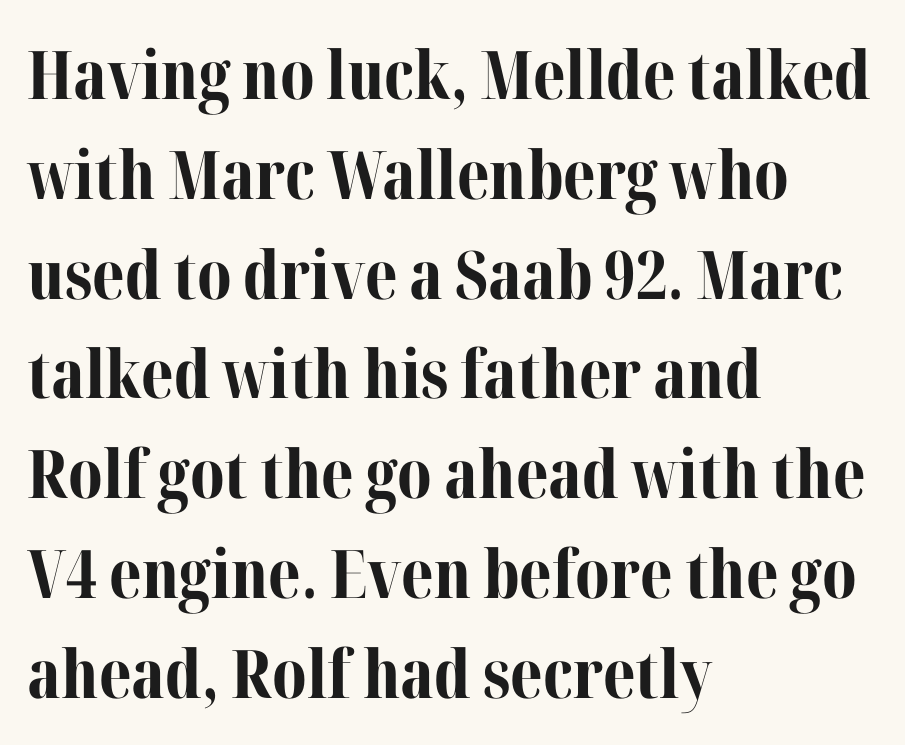
Q: Is the text bold? A: Yes.
Q: Is the text italic (slanted)? A: No, it is upright.
Q: Is the typeface a serif or a sans-serif typeface? A: Serif.
Q: Is the text underlined? A: No.
Q: How is the paragraph aligned? A: Left-aligned.
Q: Is the spacing between letters normal or unusually wide? A: Normal.
Q: Is the spacing between lines tight, normal or loose? A: Normal.
Q: Width (condensed, normal, or wide)? A: Normal.
Q: Stroke contrast? A: Medium.
Q: x-height? A: Medium.
Q: Monospaced? A: No.
